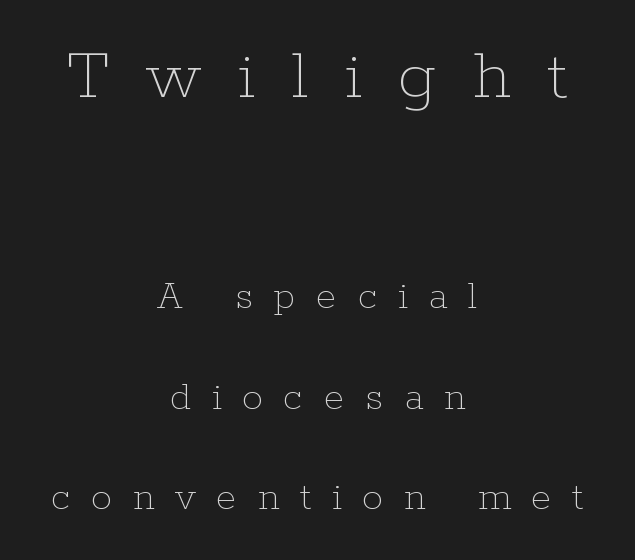
The lines are quadded center. Is this a fixed-width face? No — the glyphs have proportional, varying widths. Vertically, the passage feels expansive, rows floating well apart. Caption: upper text group enlarged, lower text group reduced. The font's upright variant was chosen for this text.
